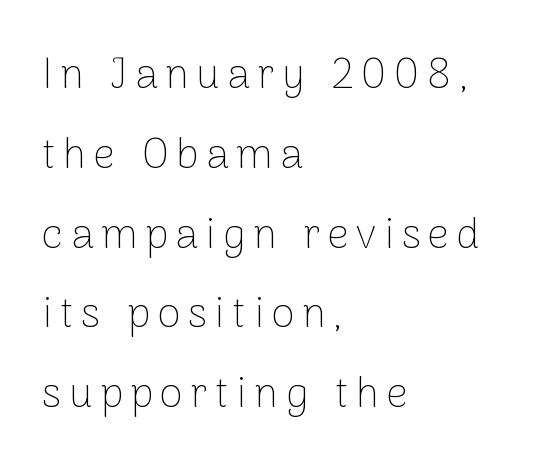
Q: Is the text bold? A: No.
Q: Is the text italic (slanted)? A: No, it is upright.
Q: Is the typeface a serif or a sans-serif typeface? A: Sans-serif.
Q: Is the text underlined? A: No.
Q: How is the paragraph aligned? A: Left-aligned.
Q: Is the spacing between lines tight, normal or loose? A: Loose.
Q: Width (condensed, normal, or wide)? A: Normal.
Q: Stroke contrast? A: Low.
Q: x-height? A: Medium.
Q: Monospaced? A: No.
